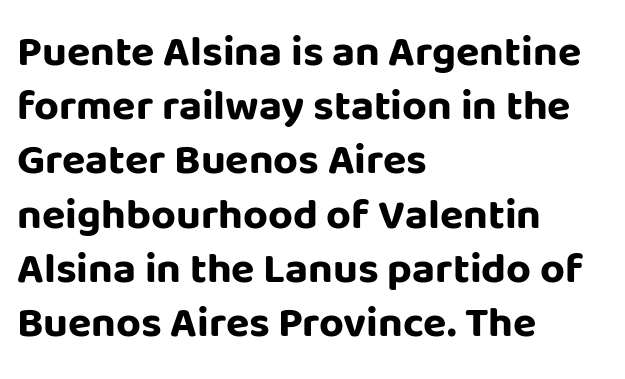
Q: Is the text bold? A: Yes.
Q: Is the text italic (slanted)? A: No, it is upright.
Q: Is the typeface a serif or a sans-serif typeface? A: Sans-serif.
Q: Is the text underlined? A: No.
Q: How is the paragraph aligned? A: Left-aligned.
Q: Is the spacing between letters normal or unusually wide? A: Normal.
Q: Is the spacing between lines tight, normal or loose? A: Normal.
Q: Width (condensed, normal, or wide)? A: Normal.
Q: Stroke contrast? A: Low.
Q: x-height? A: Large.
Q: Monospaced? A: No.
